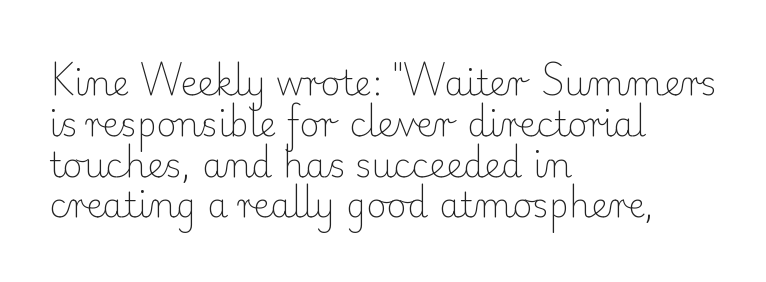
These lines are rendered in a variable-pitch font. The lines are quadded left. The font family rendered here belongs to the serif group. This is the regular roman posture of the typeface. Stems and bowls with no extra thickness — not bold.
